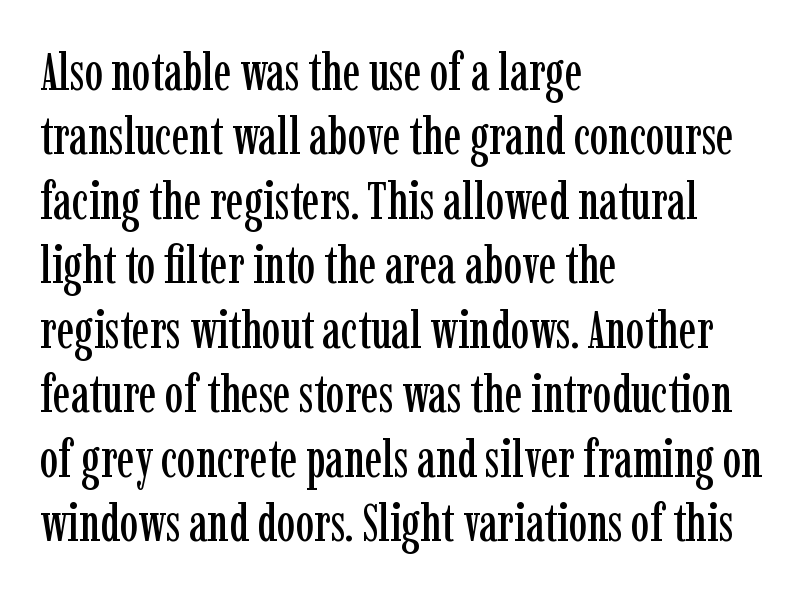
Tracking here is standard; glyphs follow each other at the usual distance. The font's upright variant was chosen for this text. Check where the strokes stop: tiny serifs finish them off. The foot of each line stays bare and open. Left-aligned paragraph, ragged on the right.
